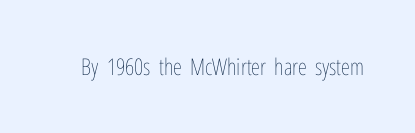
The type is set solid horizontally, with unmodified tracking. Words float on clear page, feet unadorned. A quiet, ordinary-to-light weight characterises the typeface. The type sits square on the baseline with zero lean.
